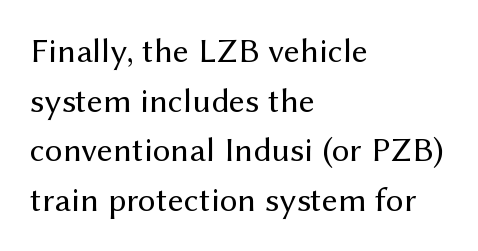
{"serif": "no", "italic": "no", "bold": "no", "weight": "regular", "width": "normal", "stroke_contrast": "medium", "x_height": "medium", "monospaced": "no", "underline": "no", "align": "left", "line_spacing": "normal", "line_spacing_ratio": 1.42, "letter_spacing": "normal", "letter_spacing_em": 0.0, "glyph_px": 35}
